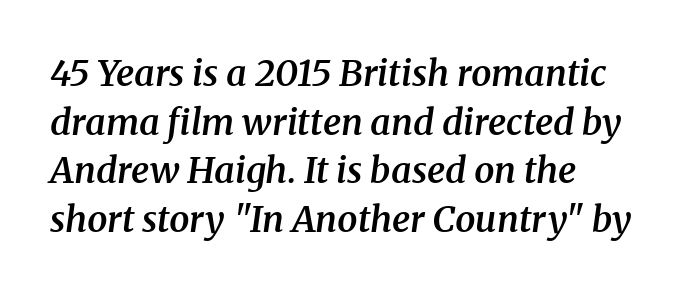
The image shows 36 px semibold serif type, italic (leaning right); set normal line spacing (1.35x), normal letter spacing, not underlined; medium stroke contrast and a medium x-height.
